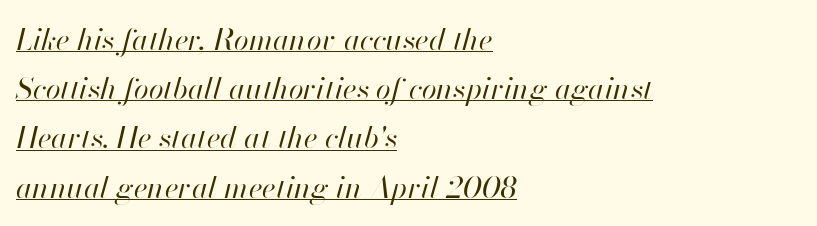
{"italic": "yes", "lean": "right", "slant_degrees": 13, "bold": "no", "weight": "regular", "width": "normal", "stroke_contrast": "high", "x_height": "small", "monospaced": "no", "underline": "yes", "align": "left", "line_spacing": "normal", "line_spacing_ratio": 1.64, "letter_spacing": "normal", "letter_spacing_em": 0.0, "glyph_px": 30}
